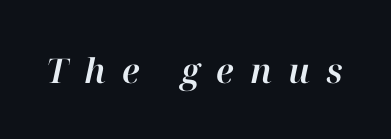
Q: Is the text italic (slanted)? A: Yes, it leans right by about 12 degrees.
Q: Is the text underlined? A: No.
Q: Is the spacing between letters normal or unusually wide? A: Unusually wide.
Q: Width (condensed, normal, or wide)? A: Normal.
Q: Stroke contrast? A: High.
Q: x-height? A: Medium.
Q: Monospaced? A: No.
